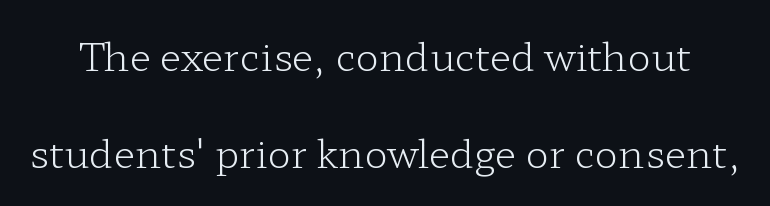
{"serif": "yes", "italic": "no", "bold": "no", "weight": "light", "width": "wide", "stroke_contrast": "low", "x_height": "medium", "monospaced": "no", "underline": "no", "line_spacing": "loose", "line_spacing_ratio": 2.49, "letter_spacing": "normal", "letter_spacing_em": 0.0, "glyph_px": 39}
